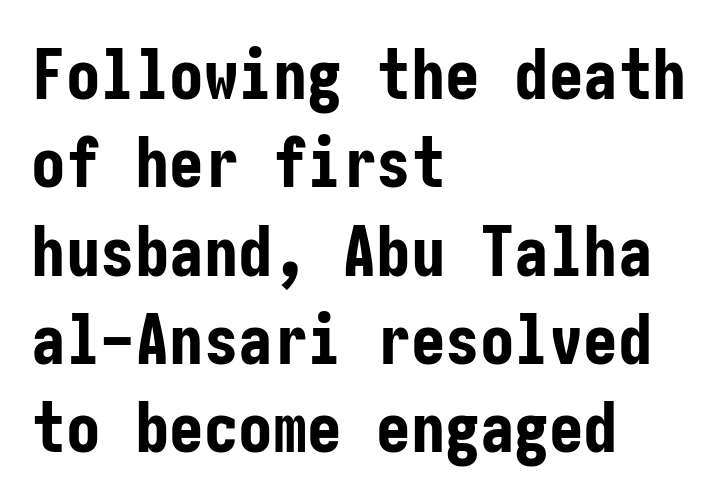
Q: Is the text bold? A: Yes.
Q: Is the text italic (slanted)? A: No, it is upright.
Q: Is the typeface a serif or a sans-serif typeface? A: Sans-serif.
Q: Is the text underlined? A: No.
Q: How is the paragraph aligned? A: Left-aligned.
Q: Is the spacing between letters normal or unusually wide? A: Normal.
Q: Is the spacing between lines tight, normal or loose? A: Normal.
Q: Width (condensed, normal, or wide)? A: Condensed.
Q: Stroke contrast? A: Low.
Q: x-height? A: Medium.
